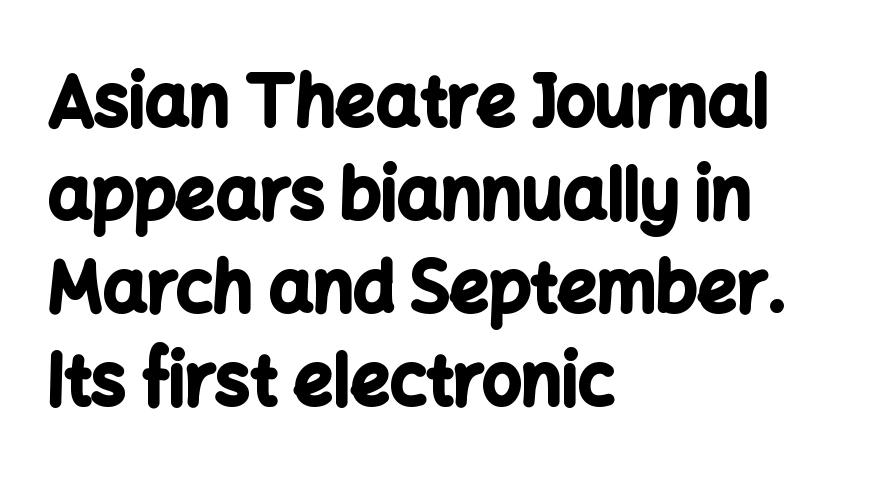
The image shows 69 px bold sans-serif type, upright; set left-aligned, normal line spacing (1.35x), normal letter spacing, not underlined; low stroke contrast and a medium x-height.
